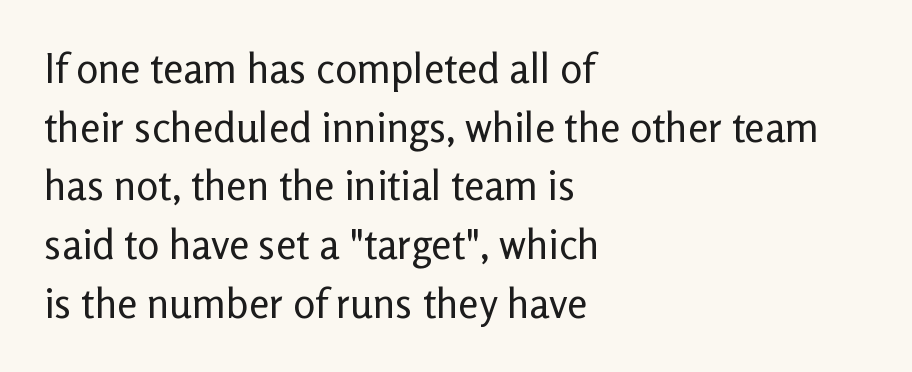
The typesetter chose a ragged-right arrangement here. The passage shown is typeset with a sans-serif family. Stems and bowls with no extra thickness — not bold. Letters rest on an invisible, unmarked baseline. Style check: upright.
